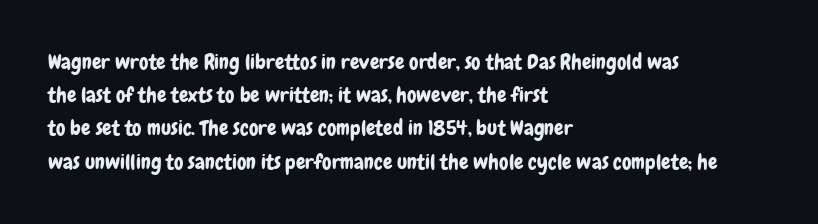
{"italic": "no", "underline": "no", "align": "left", "line_spacing": "normal", "line_spacing_ratio": 1.58, "letter_spacing": "normal", "letter_spacing_em": 0.0, "glyph_px": 21}
